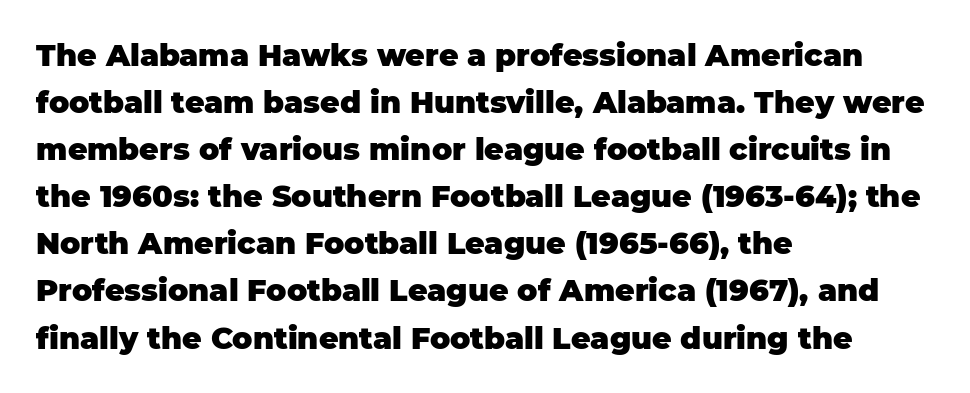
{"serif": "no", "italic": "no", "bold": "yes", "weight": "heavy", "width": "normal", "stroke_contrast": "low", "x_height": "large", "monospaced": "no", "underline": "no", "align": "left", "line_spacing": "normal", "line_spacing_ratio": 1.57, "letter_spacing": "normal", "letter_spacing_em": 0.0, "glyph_px": 30}
